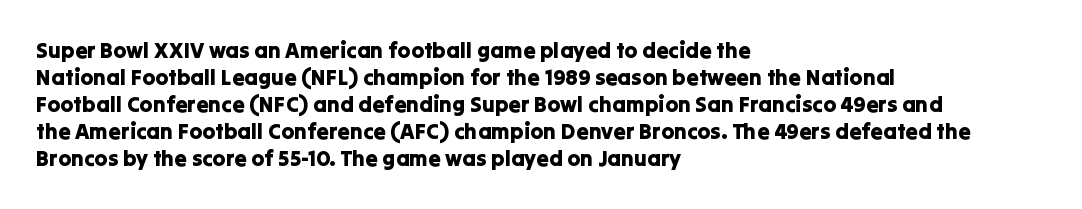
{"italic": "no", "underline": "no", "align": "left", "line_spacing_ratio": 1.23, "letter_spacing": "normal", "letter_spacing_em": 0.0, "glyph_px": 22}
